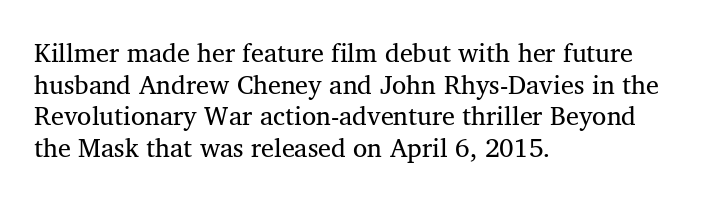
The image shows 26 px text type, upright; set left-aligned, line spacing 1.22x, normal letter spacing, not underlined.
